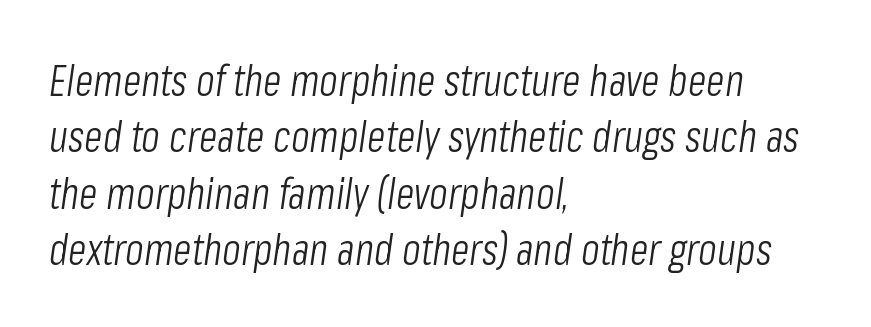
The image shows 43 px light, condensed type, italic (leaning right); set left-aligned, normal line spacing (1.31x), normal letter spacing, not underlined; low stroke contrast and a medium x-height.
